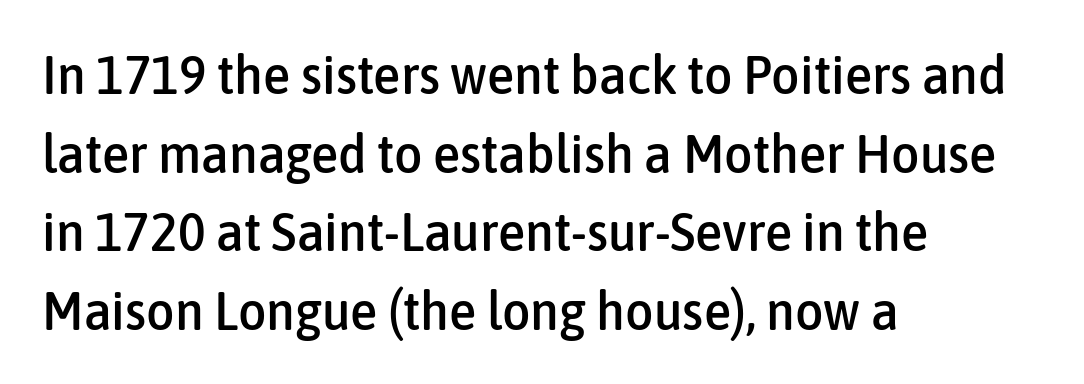
Q: Is the text italic (slanted)? A: No, it is upright.
Q: Is the typeface a serif or a sans-serif typeface? A: Sans-serif.
Q: Is the text underlined? A: No.
Q: How is the paragraph aligned? A: Left-aligned.
Q: Is the spacing between letters normal or unusually wide? A: Normal.
Q: Is the spacing between lines tight, normal or loose? A: Normal.
Q: Width (condensed, normal, or wide)? A: Condensed.
Q: Stroke contrast? A: Low.
Q: x-height? A: Medium.
Q: Monospaced? A: No.
